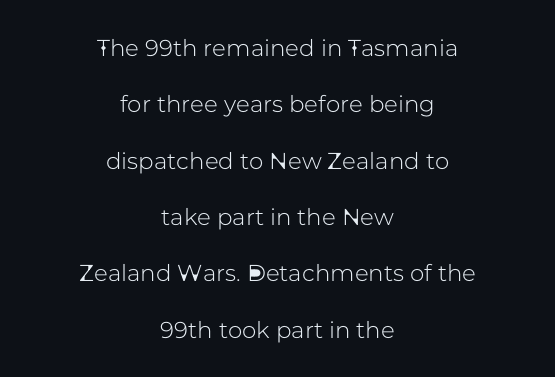
Q: Is the text italic (slanted)? A: No, it is upright.
Q: Is the text underlined? A: No.
Q: How is the paragraph aligned? A: Centered.
Q: Is the spacing between letters normal or unusually wide? A: Normal.
Q: Is the spacing between lines tight, normal or loose? A: Loose.
